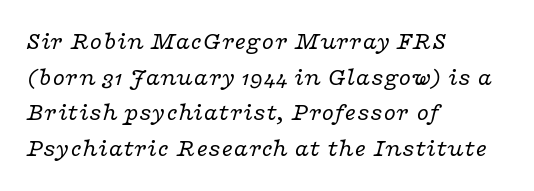
Q: Is the text bold? A: No.
Q: Is the text italic (slanted)? A: Yes, it leans right by about 16 degrees.
Q: Is the text underlined? A: No.
Q: How is the paragraph aligned? A: Left-aligned.
Q: Is the spacing between letters normal or unusually wide? A: Normal.
Q: Is the spacing between lines tight, normal or loose? A: Normal.
